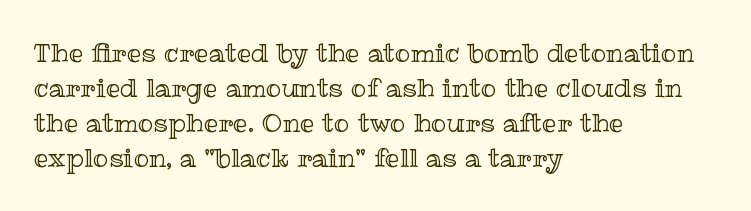
Upright lettering throughout. A classic flush-left, rag-right setting is used for this passage. Underlining? Definitely not there. The passage shown stacks its lines at a standard gap. The letterforms sit shoulder to shoulder at normal distance.
